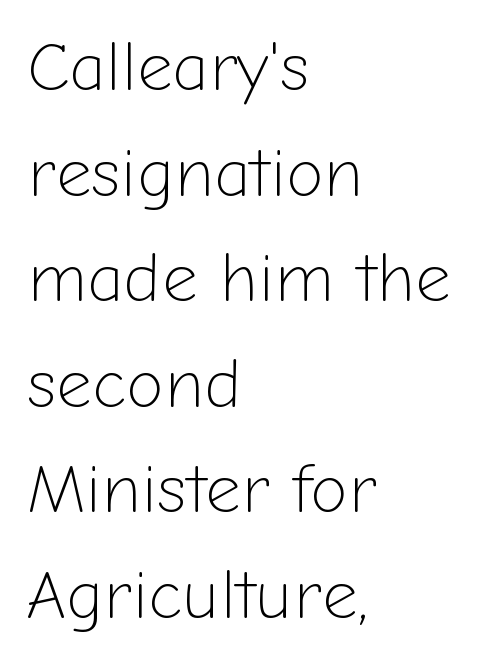
{"serif": "no", "italic": "no", "bold": "no", "weight": "light", "width": "normal", "stroke_contrast": "low", "x_height": "medium", "monospaced": "no", "underline": "no", "align": "left", "line_spacing": "normal", "line_spacing_ratio": 1.53, "letter_spacing": "normal", "letter_spacing_em": 0.0, "glyph_px": 69}
